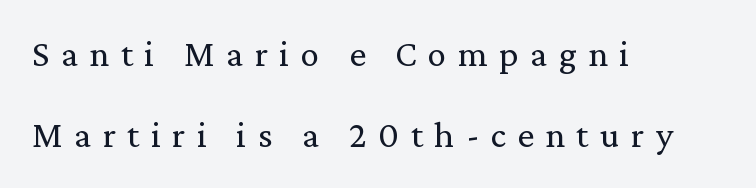
Q: Is the text bold? A: No.
Q: Is the text italic (slanted)? A: No, it is upright.
Q: Is the typeface a serif or a sans-serif typeface? A: Serif.
Q: Is the text underlined? A: No.
Q: How is the paragraph aligned? A: Left-aligned.
Q: Is the spacing between letters normal or unusually wide? A: Unusually wide.
Q: Is the spacing between lines tight, normal or loose? A: Loose.
Q: Width (condensed, normal, or wide)? A: Normal.
Q: Stroke contrast? A: Medium.
Q: x-height? A: Medium.
Q: Monospaced? A: No.
